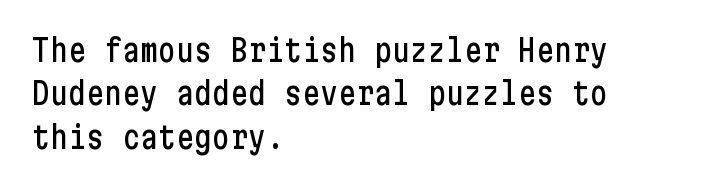
This sample is left-justified, so line endings fall wherever the words run out. This sample uses plain, unmodified letter spacing. This sample keeps an unexceptional amount of space between lines. Note: no serifs on the glyphs. Underline: absent. Do the letters lean? They stand straight.
